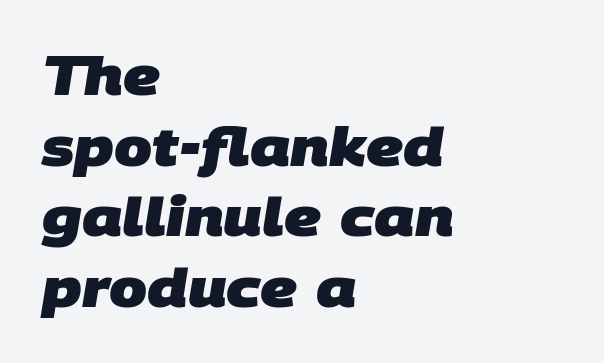
The face used here is proportionally spaced, like ordinary book or web type. Horizontally, the lines are justified to the leading edge only. No feet cap the strokes, marking this as sans-serif type. The font is running at its bold setting. Look at the tracking — it's just the regular setting, nothing added. The rendering uses a moderate line-height, typical for paragraphs.
